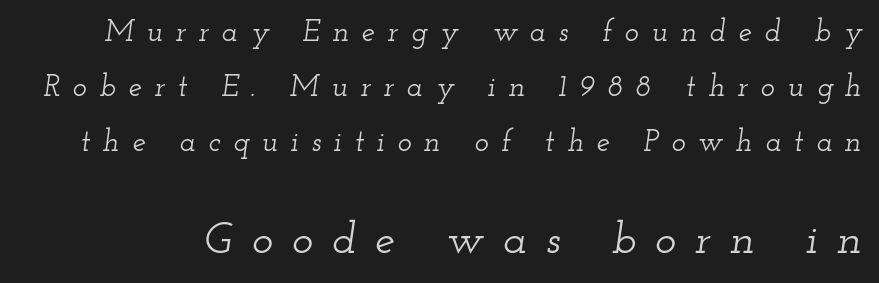
{"serif": "yes", "italic": "yes", "lean": "right", "slant_degrees": 12, "width": "wide", "stroke_contrast": "low", "x_height": "small", "monospaced": "no", "underline": "no", "line_spacing_ratio": 1.83, "letter_spacing": "wide", "letter_spacing_em": 0.42, "larger_block": "second", "size_ratio": 1.5, "glyph_px": 45}
